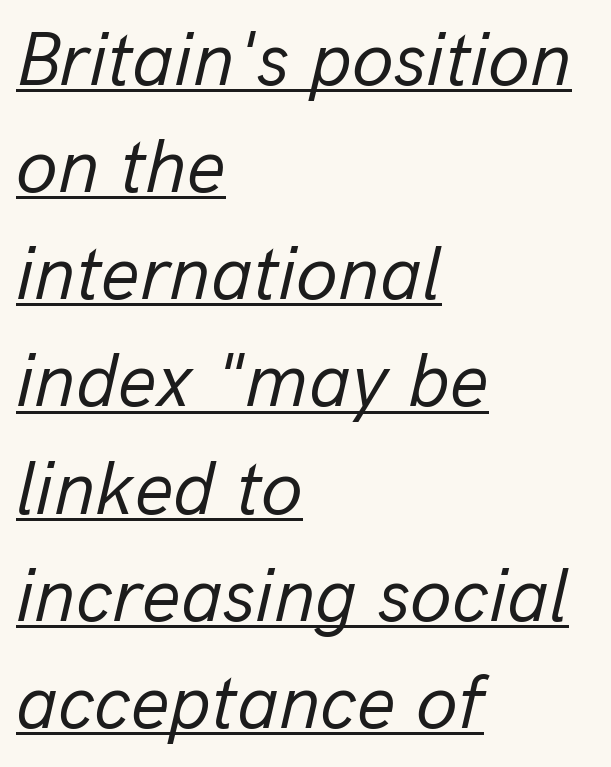
The image shows 76 px regular-weight type, italic (leaning right); set left-aligned, normal line spacing (1.41x), normal letter spacing, underlined; low stroke contrast and a medium x-height.
